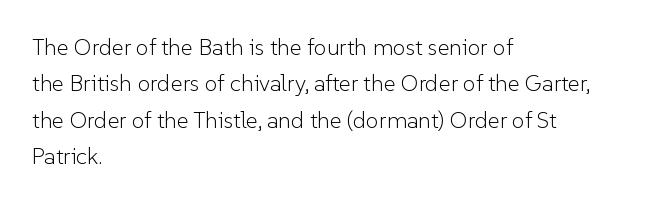
Compared with typical paragraphs, the rows here are spaced about the same. The letterforms sit at book weight or below. Ascenders rise straight up at ninety degrees. The lines are quadded left. Check the space under the baseline: it is left empty. Tracking value appears to be zero — textbook default spacing.
